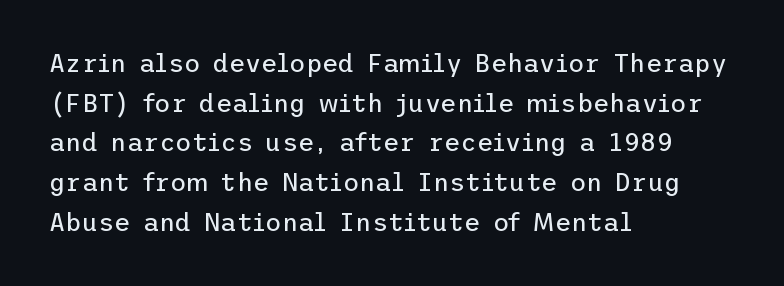
No italicization has been applied; the sample stays upright. Which margin do the lines hug? The left one — the right edge is uneven. Interline gaps are of average width in this sample. Descender tails drop into unmarked territory.
